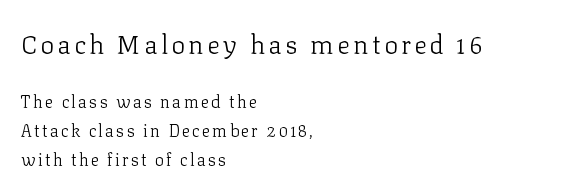
The rows are spaced the way most documents space them. Heaviness? Minimal to ordinary, like unemphasized prose. The specimen reads as upright at a glance. The paragraph has a hard left edge and a soft right edge. Only glyphs here, with clear space below each row. Between these two stacked blocks, the higher one wins on size.
